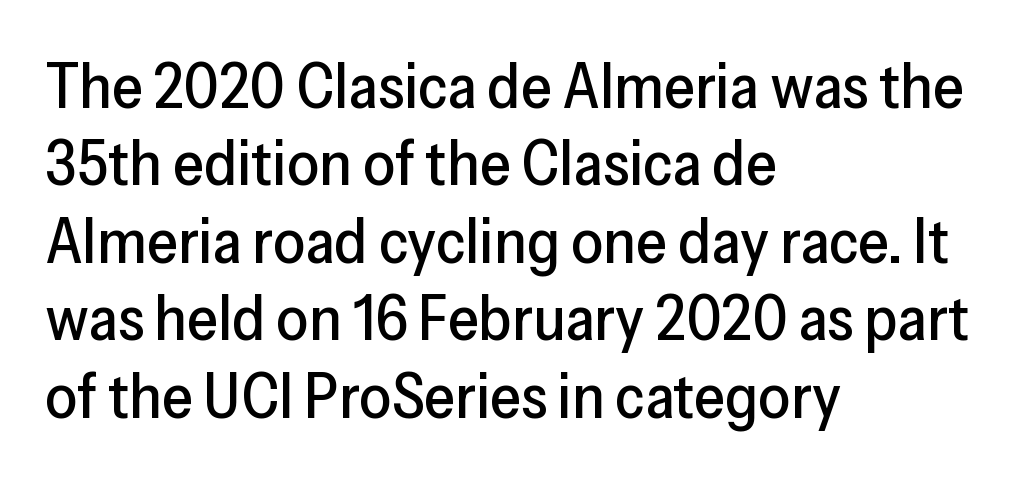
The image shows 63 px sans-serif type, upright; set left-aligned, line spacing 1.23x, normal letter spacing, not underlined; low stroke contrast and a medium x-height.
